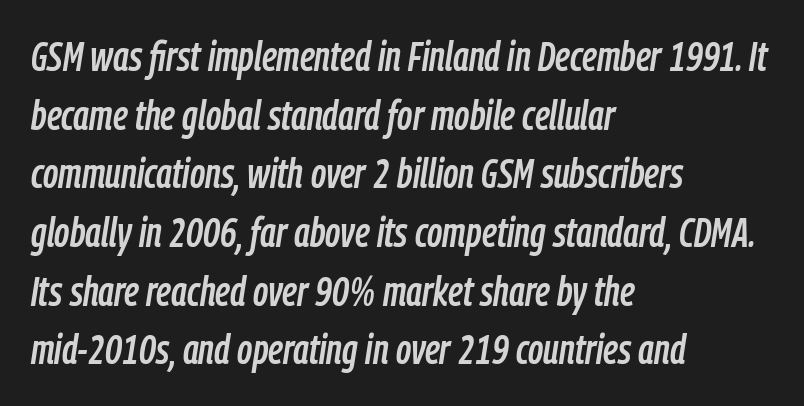
The image shows 41 px condensed type, italic (leaning right); set left-aligned, normal line spacing (1.43x), normal letter spacing, not underlined; low stroke contrast and a medium x-height.
